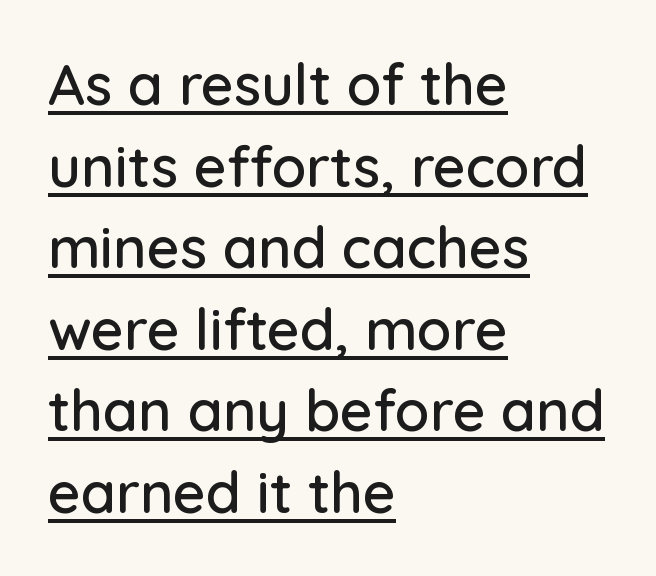
Q: Is the text italic (slanted)? A: No, it is upright.
Q: Is the typeface a serif or a sans-serif typeface? A: Sans-serif.
Q: Is the text underlined? A: Yes.
Q: How is the paragraph aligned? A: Left-aligned.
Q: Is the spacing between letters normal or unusually wide? A: Normal.
Q: Is the spacing between lines tight, normal or loose? A: Normal.
Q: Width (condensed, normal, or wide)? A: Normal.
Q: Stroke contrast? A: Low.
Q: x-height? A: Medium.
Q: Monospaced? A: No.
